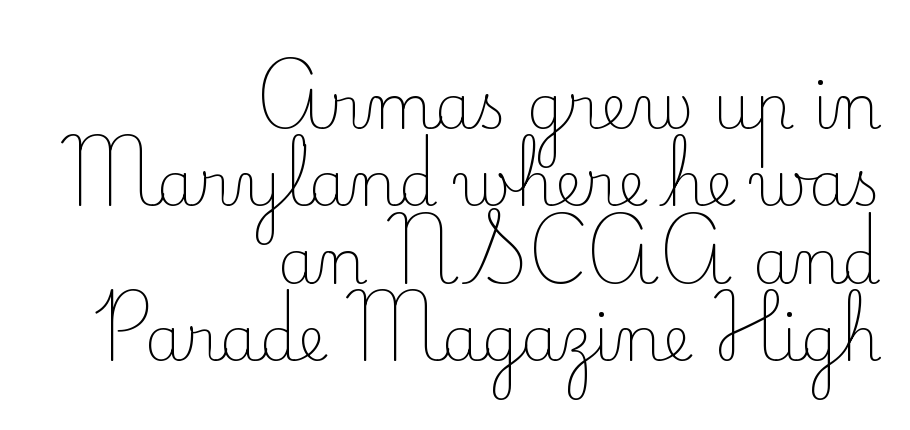
Compared with a flush-left layout, this one pins lines to the opposite, right side. A typesetter would mark this as roman, not italic. The strokes are not fattened; the text isn't bold. Evenly set lines give the paragraph a standard silhouette.
